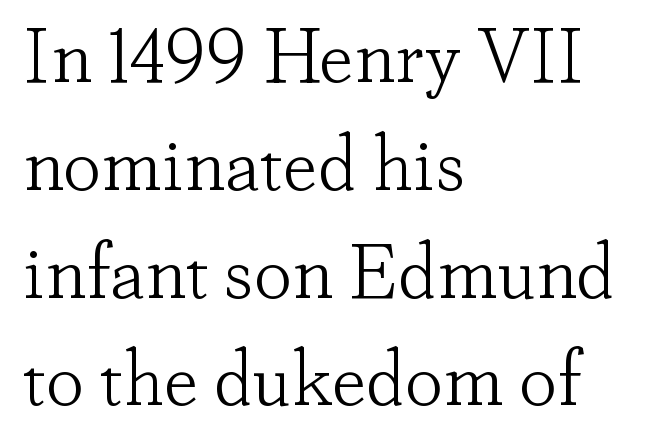
{"serif": "yes", "italic": "no", "bold": "no", "weight": "light", "width": "normal", "stroke_contrast": "low", "x_height": "small", "monospaced": "no", "underline": "no", "align": "left", "line_spacing": "normal", "line_spacing_ratio": 1.4, "letter_spacing": "normal", "letter_spacing_em": 0.0, "glyph_px": 77}
